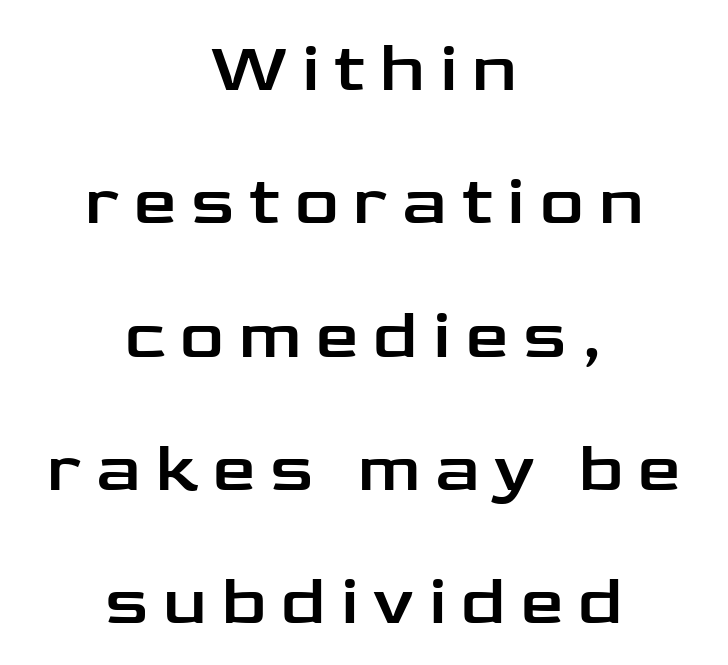
Q: Is the text italic (slanted)? A: No, it is upright.
Q: Is the typeface a serif or a sans-serif typeface? A: Sans-serif.
Q: Is the text underlined? A: No.
Q: How is the paragraph aligned? A: Centered.
Q: Is the spacing between letters normal or unusually wide? A: Unusually wide.
Q: Is the spacing between lines tight, normal or loose? A: Loose.
Q: Width (condensed, normal, or wide)? A: Wide.
Q: Stroke contrast? A: Low.
Q: x-height? A: Medium.
Q: Monospaced? A: No.
